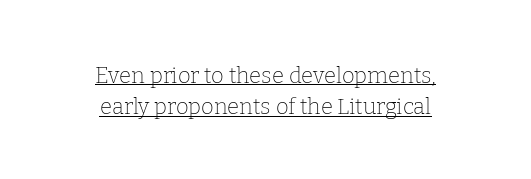
{"italic": "no", "bold": "no", "underline": "yes", "align": "center", "line_spacing": "normal", "line_spacing_ratio": 1.43, "letter_spacing": "normal", "letter_spacing_em": 0.0, "glyph_px": 22}
